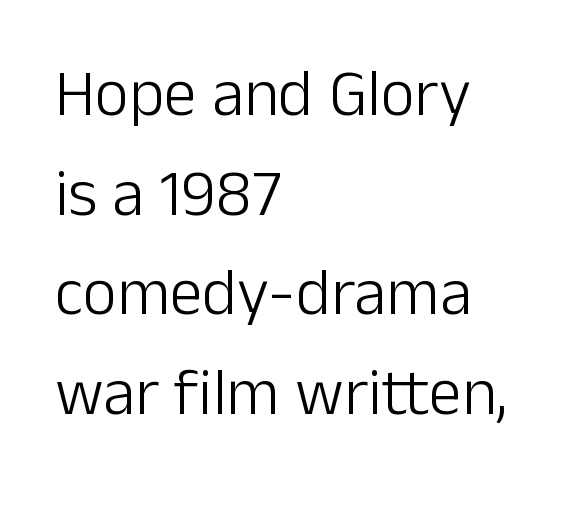
Q: Is the text bold? A: No.
Q: Is the text italic (slanted)? A: No, it is upright.
Q: Is the typeface a serif or a sans-serif typeface? A: Sans-serif.
Q: Is the text underlined? A: No.
Q: How is the paragraph aligned? A: Left-aligned.
Q: Is the spacing between letters normal or unusually wide? A: Normal.
Q: Is the spacing between lines tight, normal or loose? A: Normal.
Q: Width (condensed, normal, or wide)? A: Normal.
Q: Stroke contrast? A: Low.
Q: x-height? A: Medium.
Q: Monospaced? A: No.
